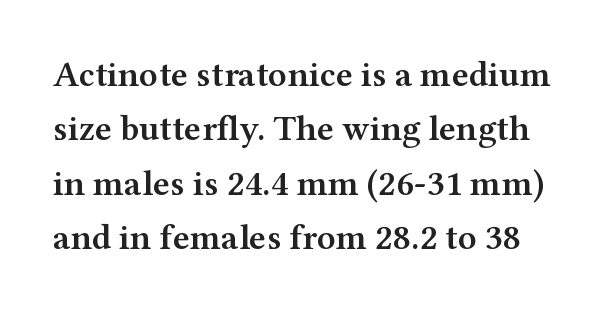
The typesetting leans somewhat heavy: a semibold. A typesetter would label this face a serif. Short note: letters normally spaced. Quick note: not italic, upright. Clear beneath every line of the passage. Think of a printed novel: that variable character pitch is what you see here.
